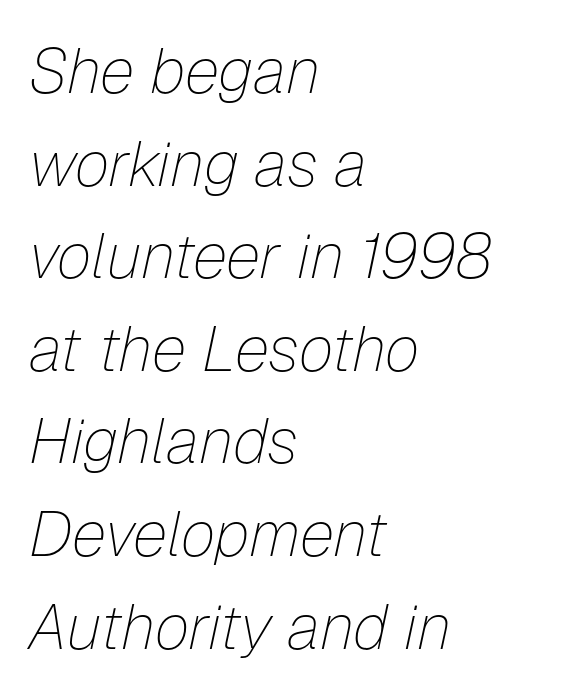
The image shows 63 px thin type, italic (leaning right); set left-aligned, normal line spacing (1.47x), normal letter spacing, not underlined; low stroke contrast and a medium x-height.
